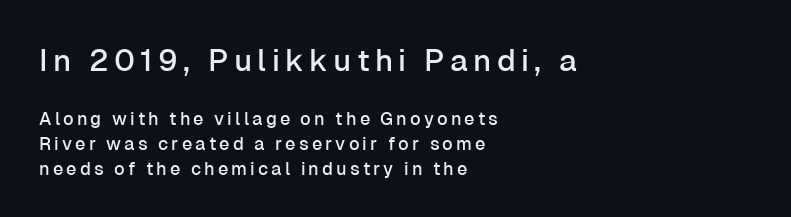
{"serif": "no", "italic": "no", "width": "normal", "stroke_contrast": "low", "x_height": "medium", "monospaced": "no", "underline": "no", "align": "left", "line_spacing": "normal", "line_spacing_ratio": 1.37, "larger_block": "first", "size_ratio": 1.72, "glyph_px": 31}
